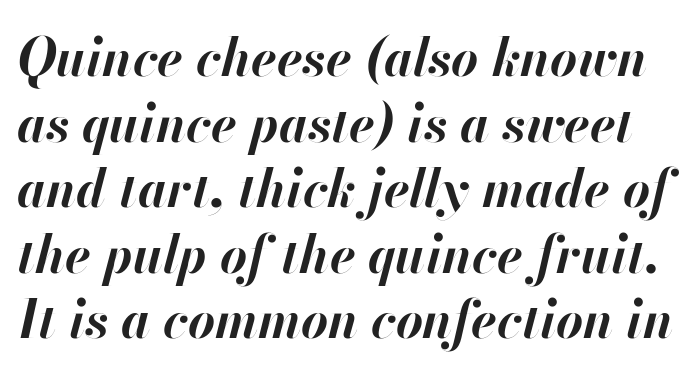
Characters follow at the spacing the type designer built in. Compared with an ordinary text face, these strokes are far heavier — a full bold. Does the leading feel generous? No, just average. The face used here has a pronounced slope to its letters.
